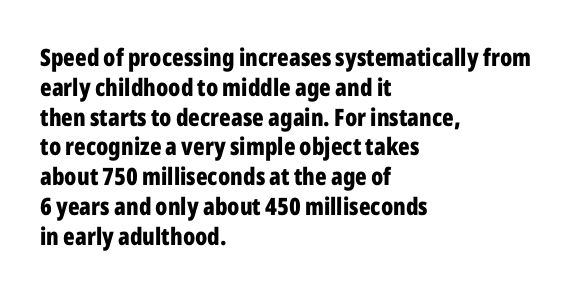
{"italic": "no", "bold": "yes", "underline": "no", "align": "left", "line_spacing_ratio": 1.24, "letter_spacing": "normal", "letter_spacing_em": 0.0, "glyph_px": 24}
